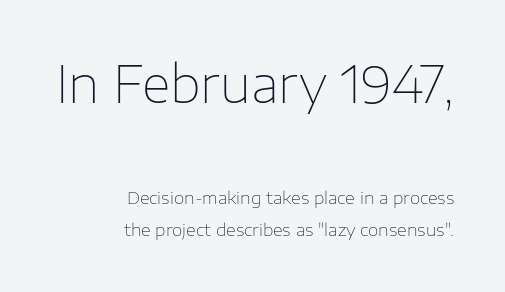
Here the glyphs are tracked normally, forming tight word shapes. Glance below the letters and you will spot only blank space. Each line ends at the same right margin while the left side varies. A typesetter would call this leading open, well beyond the default.
